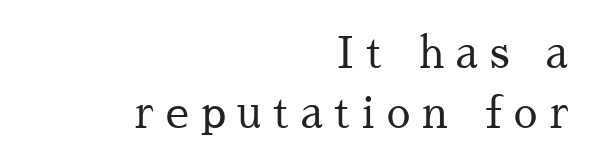
The horizontal fit of the characters is loose and conspicuously gappy. The face used here is seriffed, in the tradition of book romans. Rendered with straight, roman letterforms. Caption: face not bold, strokes unweighted. Rows of type keep a routine distance in the vertical direction. The typesetter chose a ragged-left arrangement here.
